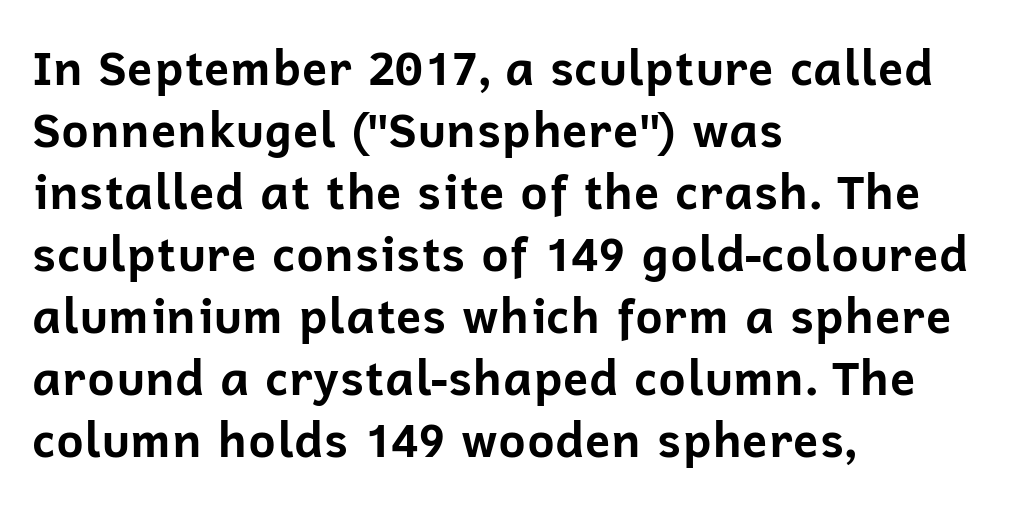
Reading down the block, your eye returns to a fixed left position each line. This is heavy type, rendered in bold. Descender tails drop into unmarked territory. Successive baselines arrive at the customary interval.
